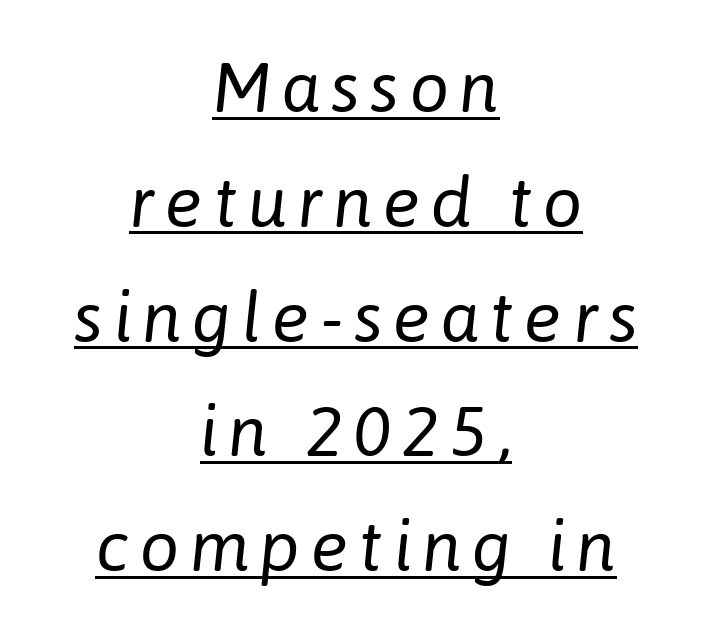
The image shows 70 px regular-weight type, italic (leaning right); set centered, normal line spacing (1.64x), underlined; low stroke contrast and a medium x-height.
